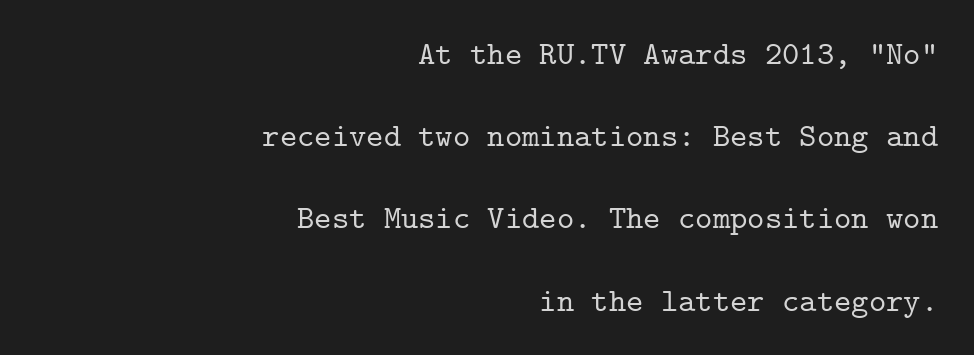
{"serif": "yes", "italic": "no", "width": "normal", "stroke_contrast": "low", "x_height": "medium", "monospaced": "yes", "underline": "no", "align": "right", "line_spacing": "loose", "line_spacing_ratio": 2.49, "letter_spacing": "normal", "letter_spacing_em": 0.0, "glyph_px": 33}
